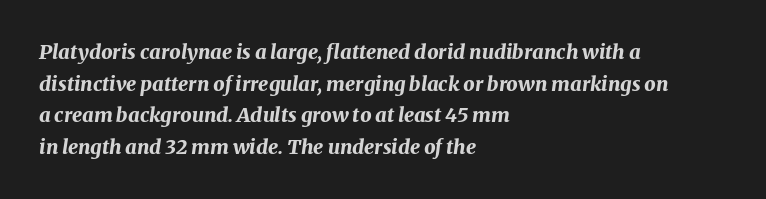
The image shows 20 px bold type, italic (leaning right); set left-aligned, normal line spacing (1.58x), normal letter spacing, not underlined.
